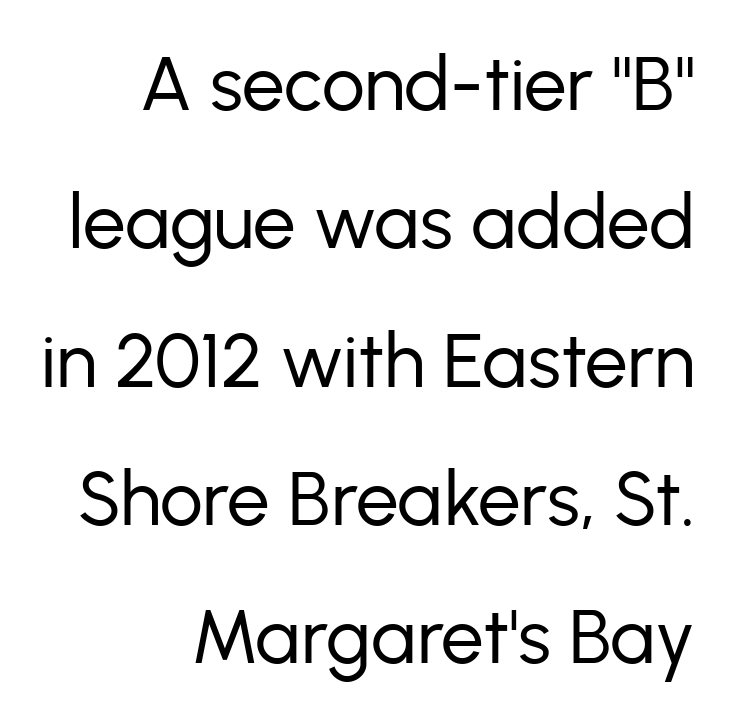
The image shows 76 px regular-weight sans-serif type, upright; set right-aligned, line spacing 1.82x, normal letter spacing, not underlined; low stroke contrast and a medium x-height.
